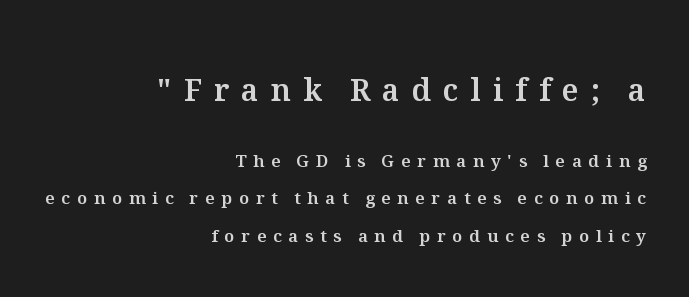
Q: Is the text italic (slanted)? A: No, it is upright.
Q: Is the text underlined? A: No.
Q: How is the paragraph aligned? A: Right-aligned.
Q: Is the spacing between letters normal or unusually wide? A: Unusually wide.
Q: Is the spacing between lines tight, normal or loose? A: Loose.
Q: Which block of text is set in a larger size, the first (top) or the second (bottom)? A: The first (top) one.
Q: Width (condensed, normal, or wide)? A: Normal.
Q: Stroke contrast? A: Medium.
Q: x-height? A: Medium.
Q: Monospaced? A: No.
